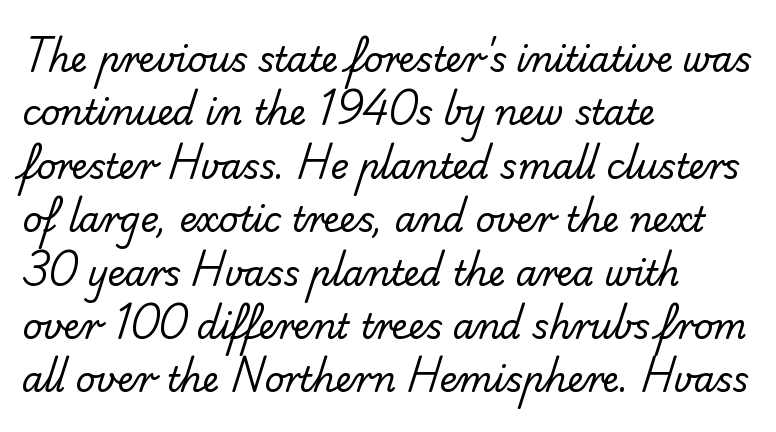
Q: Is the text bold? A: No.
Q: Is the typeface a serif or a sans-serif typeface? A: Sans-serif.
Q: Is the text underlined? A: No.
Q: How is the paragraph aligned? A: Left-aligned.
Q: Is the spacing between letters normal or unusually wide? A: Normal.
Q: Is the spacing between lines tight, normal or loose? A: Normal.
Q: Width (condensed, normal, or wide)? A: Normal.
Q: Stroke contrast? A: Low.
Q: x-height? A: Small.
Q: Monospaced? A: No.
